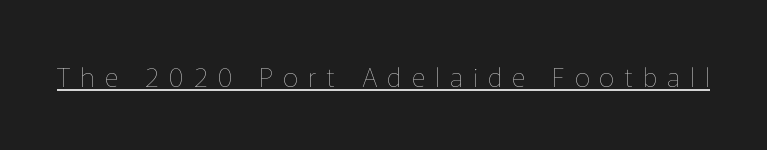
Style check: upright. The words here are underlined. Display-style spreading of the glyphs; the letterfit is very open. Unbolded letterforms with no extra heft.
